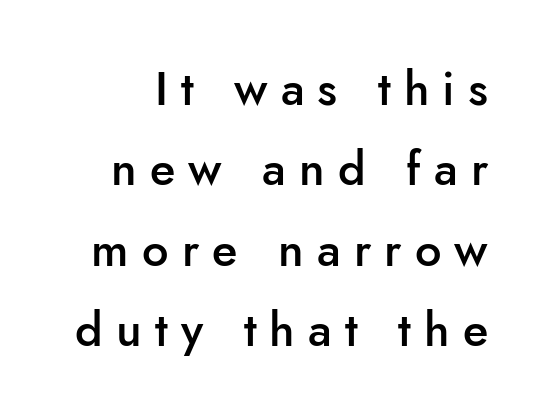
{"serif": "no", "italic": "no", "bold": "semi", "weight": "semibold", "width": "normal", "stroke_contrast": "low", "x_height": "small", "monospaced": "no", "underline": "no", "line_spacing_ratio": 1.71, "letter_spacing": "wide", "letter_spacing_em": 0.28, "glyph_px": 47}
